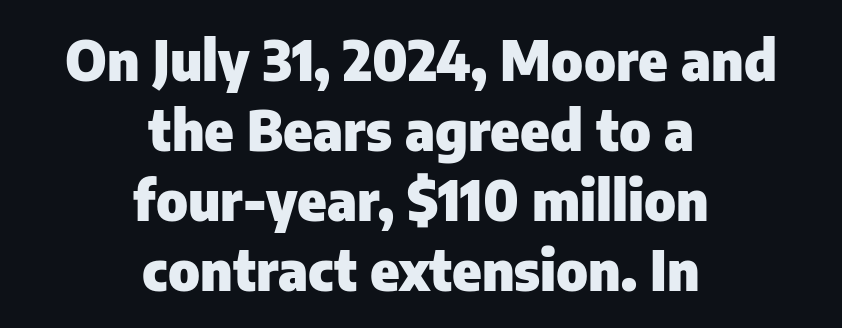
Think of a printed novel: that variable character pitch is what you see here. A roman cut, with each character standing at attention. The passage shown is typeset with a sans-serif family. Reading down the column, the eye jumps a familiar distance to each next line. This rendering uses center alignment, leaving both contours irregular but symmetric. Chunky letters — that's bold for sure.
